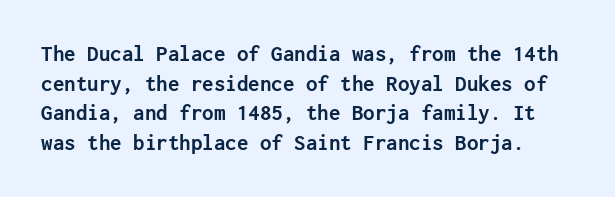
The image shows 23 px bold type, upright; set normal line spacing (1.29x), normal letter spacing, not underlined.
